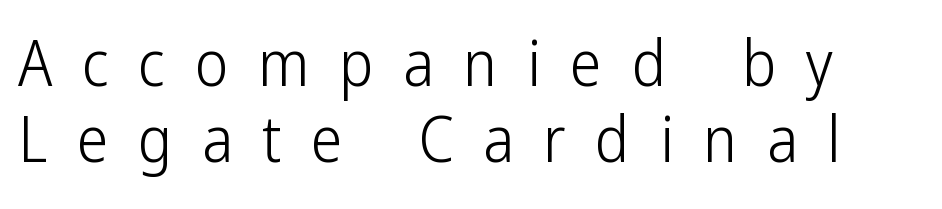
{"serif": "no", "italic": "no", "bold": "no", "weight": "light", "width": "condensed", "stroke_contrast": "low", "x_height": "medium", "monospaced": "no", "underline": "no", "align": "left", "line_spacing_ratio": 1.18, "letter_spacing": "wide", "letter_spacing_em": 0.46, "glyph_px": 64}
